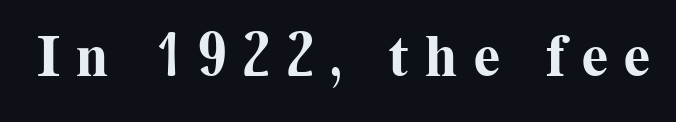
Q: Is the text bold? A: Yes.
Q: Is the text italic (slanted)? A: No, it is upright.
Q: Is the typeface a serif or a sans-serif typeface? A: Serif.
Q: Is the text underlined? A: No.
Q: Is the spacing between letters normal or unusually wide? A: Unusually wide.
Q: Width (condensed, normal, or wide)? A: Normal.
Q: Stroke contrast? A: Medium.
Q: x-height? A: Medium.
Q: Monospaced? A: No.
